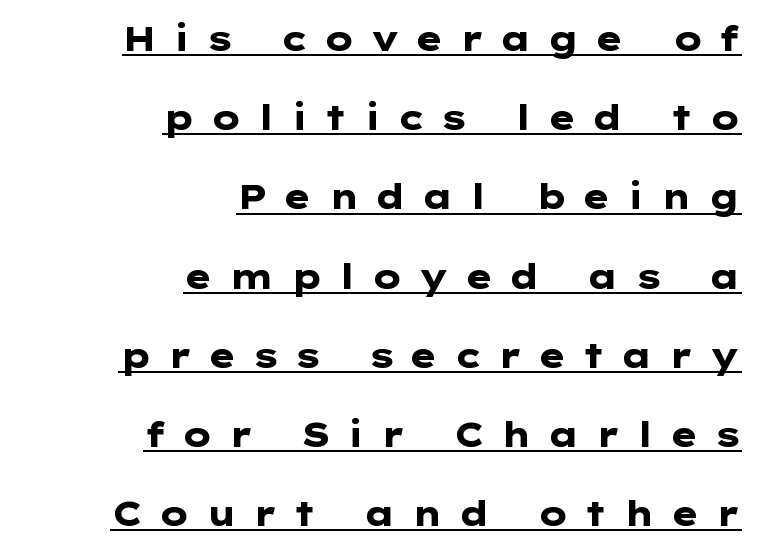
Q: Is the text bold? A: Yes.
Q: Is the text italic (slanted)? A: No, it is upright.
Q: Is the typeface a serif or a sans-serif typeface? A: Sans-serif.
Q: Is the text underlined? A: Yes.
Q: How is the paragraph aligned? A: Right-aligned.
Q: Is the spacing between letters normal or unusually wide? A: Unusually wide.
Q: Is the spacing between lines tight, normal or loose? A: Loose.
Q: Width (condensed, normal, or wide)? A: Wide.
Q: Stroke contrast? A: Low.
Q: x-height? A: Medium.
